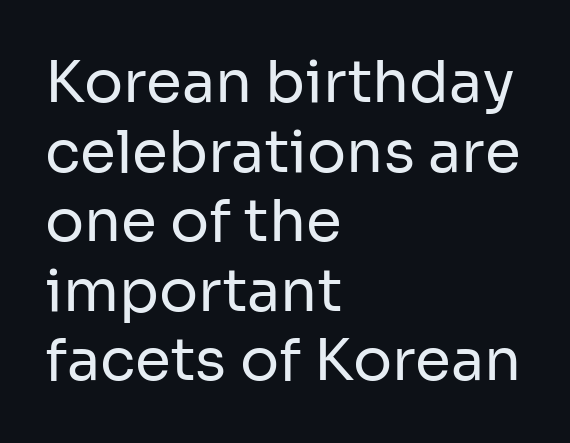
{"serif": "no", "italic": "no", "bold": "no", "weight": "regular", "width": "normal", "stroke_contrast": "low", "x_height": "medium", "monospaced": "no", "underline": "no", "align": "left", "line_spacing_ratio": 1.2, "letter_spacing": "normal", "letter_spacing_em": 0.0, "glyph_px": 58}
